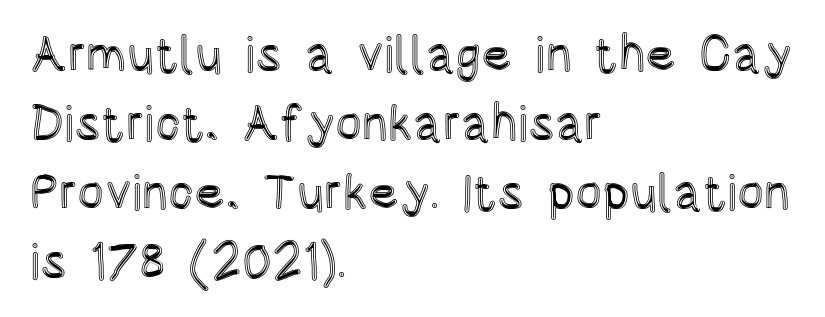
The paragraph has a hard left edge and a soft right edge. Check under the words: just untouched page. Rendered with straight, roman letterforms. The passage shown is typed in a proportional face where columns would drift. One glance says typical: line gaps are just what's usual.
